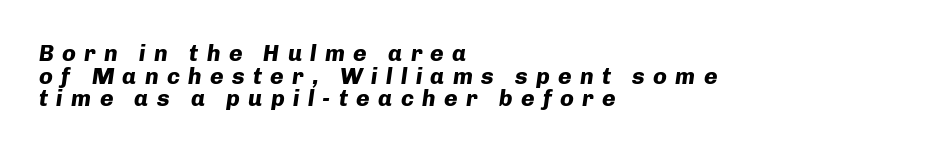
Q: Is the text bold? A: Yes.
Q: Is the text italic (slanted)? A: Yes, it leans right by about 8 degrees.
Q: Is the text underlined? A: No.
Q: How is the paragraph aligned? A: Left-aligned.
Q: Is the spacing between letters normal or unusually wide? A: Unusually wide.
Q: Is the spacing between lines tight, normal or loose? A: Tight.
